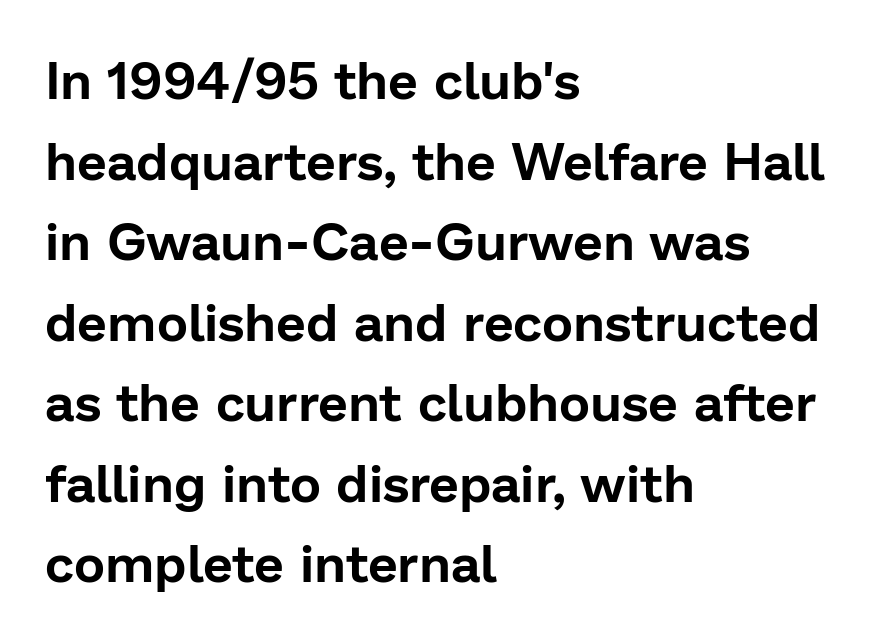
The image shows 53 px sans-serif type, upright; set left-aligned, normal line spacing (1.52x), normal letter spacing, not underlined; low stroke contrast and a medium x-height.
